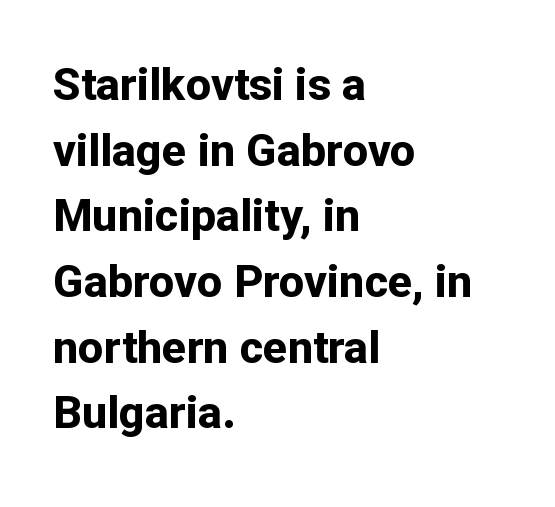
Q: Is the text bold? A: Yes.
Q: Is the text italic (slanted)? A: No, it is upright.
Q: Is the typeface a serif or a sans-serif typeface? A: Sans-serif.
Q: Is the text underlined? A: No.
Q: How is the paragraph aligned? A: Left-aligned.
Q: Is the spacing between letters normal or unusually wide? A: Normal.
Q: Is the spacing between lines tight, normal or loose? A: Normal.
Q: Width (condensed, normal, or wide)? A: Normal.
Q: Stroke contrast? A: Low.
Q: x-height? A: Medium.
Q: Monospaced? A: No.
